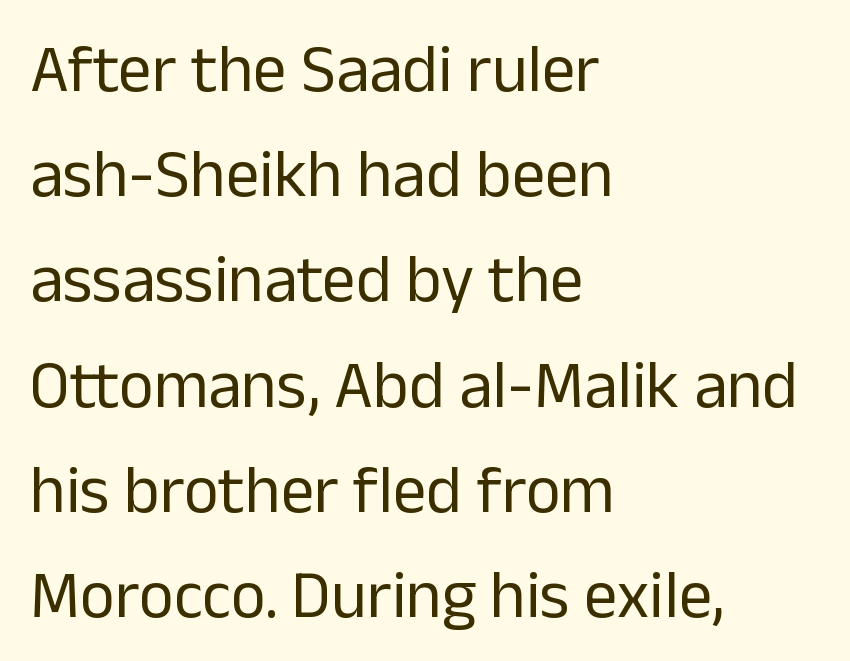
The image shows 67 px regular-weight sans-serif type, upright; set left-aligned, normal line spacing (1.57x), normal letter spacing, not underlined; low stroke contrast and a medium x-height.
